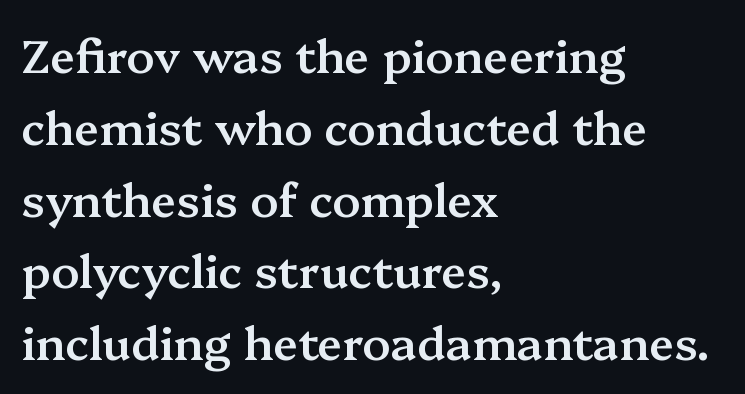
{"serif": "yes", "italic": "no", "bold": "semi", "weight": "semibold", "width": "normal", "stroke_contrast": "medium", "x_height": "medium", "monospaced": "no", "underline": "no", "align": "left", "line_spacing": "normal", "line_spacing_ratio": 1.56, "letter_spacing": "normal", "letter_spacing_em": 0.0, "glyph_px": 46}
